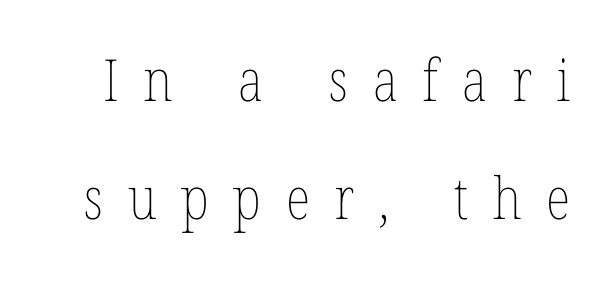
The image shows 58 px thin, condensed type, upright; set loose line spacing (2.03x), unusually wide letter spacing (+0.42 em), not underlined; low stroke contrast and a medium x-height.
